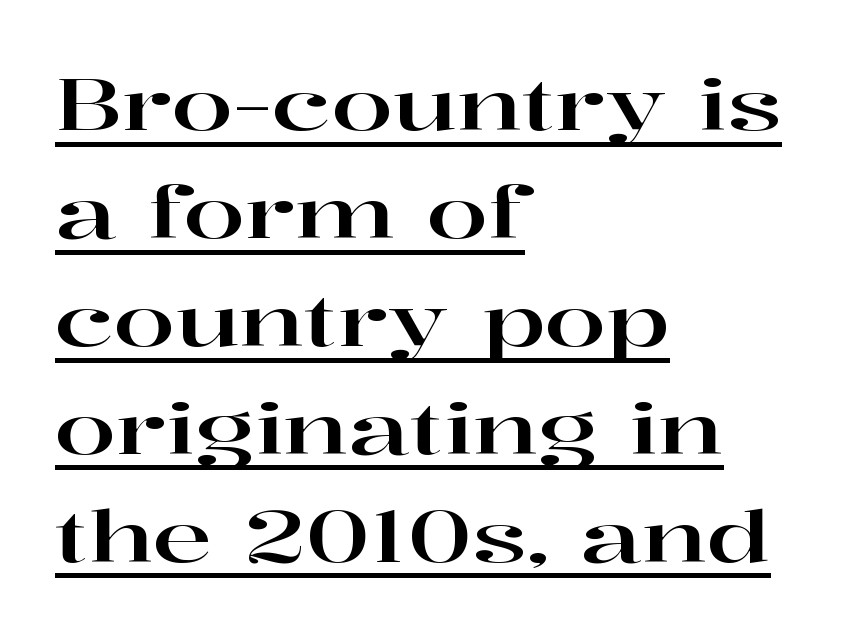
The image shows 71 px wide serif type, upright; set left-aligned, normal line spacing (1.52x), normal letter spacing, underlined; high stroke contrast and a medium x-height.
